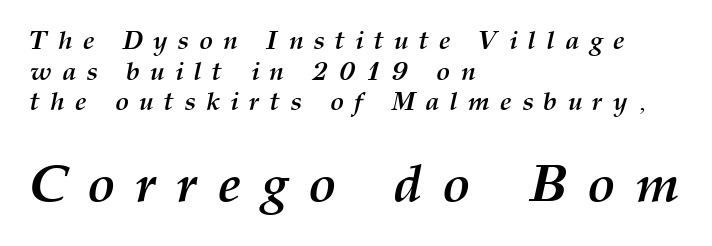
Here the designer chose a conventional face with non-uniform glyph widths. Look at the tracking — it's clearly loosened, letters drifting apart. If you drew a ruler down the left edge, every line would touch it. Which of the two is more prominent by size? The second, at the bottom. The glyphs are unaccompanied by any horizontal stroke below them.
